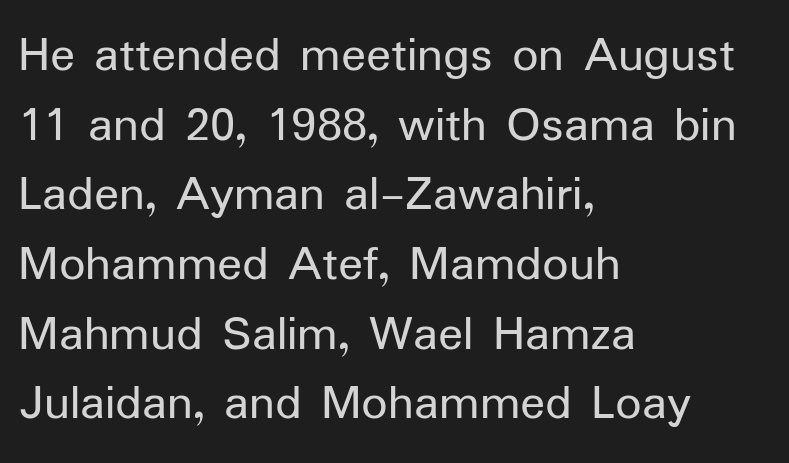
This rendering leaves character spacing at its baseline value. Where is the straight margin? On the left. The foot of each line stays bare and open. This sample has the flowing, uneven cadence of proportional lettering.
